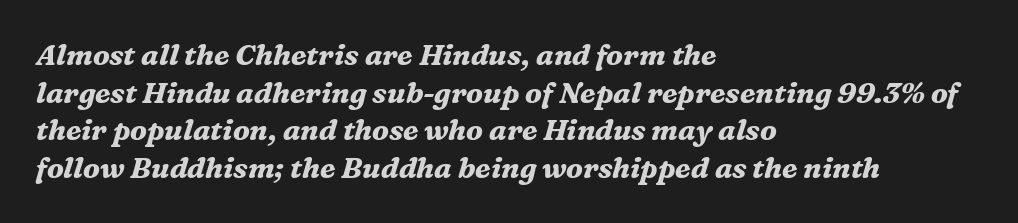
{"serif": "yes", "italic": "yes", "lean": "right", "slant_degrees": 16, "bold": "yes", "weight": "bold", "width": "normal", "stroke_contrast": "medium", "x_height": "medium", "monospaced": "no", "underline": "no", "align": "left", "line_spacing": "normal", "line_spacing_ratio": 1.3, "letter_spacing": "normal", "letter_spacing_em": 0.0, "glyph_px": 29}
